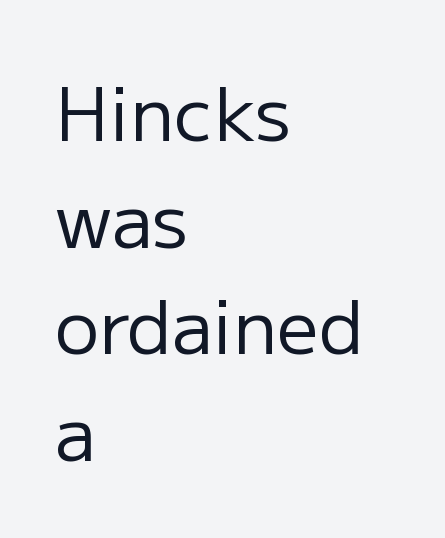
{"serif": "no", "italic": "no", "bold": "no", "weight": "regular", "width": "normal", "stroke_contrast": "low", "x_height": "medium", "monospaced": "no", "underline": "no", "align": "left", "line_spacing": "normal", "line_spacing_ratio": 1.44, "letter_spacing": "normal", "letter_spacing_em": 0.0, "glyph_px": 74}
